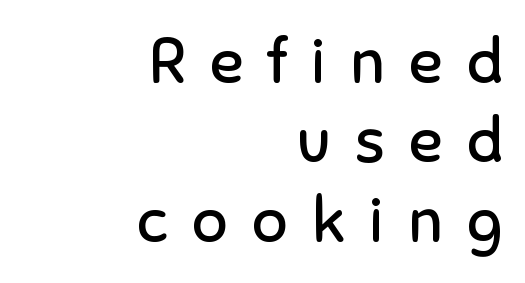
{"serif": "no", "italic": "no", "bold": "no", "weight": "regular", "width": "normal", "stroke_contrast": "low", "x_height": "medium", "monospaced": "no", "underline": "no", "align": "right", "line_spacing": "normal", "line_spacing_ratio": 1.28, "letter_spacing": "wide", "letter_spacing_em": 0.4, "glyph_px": 62}
